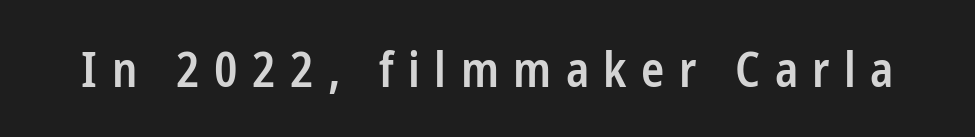
A clean baseline with only descenders dipping below it. Students, this is semibold: more ink than regular, less than bold. No feet cap the strokes, marking this as sans-serif type. The letters stand straight up with perfectly vertical stems. These lines have a slow, spaced-out rhythm from letter to letter. The letters advance in unequal steps, a hallmark of proportional type.
